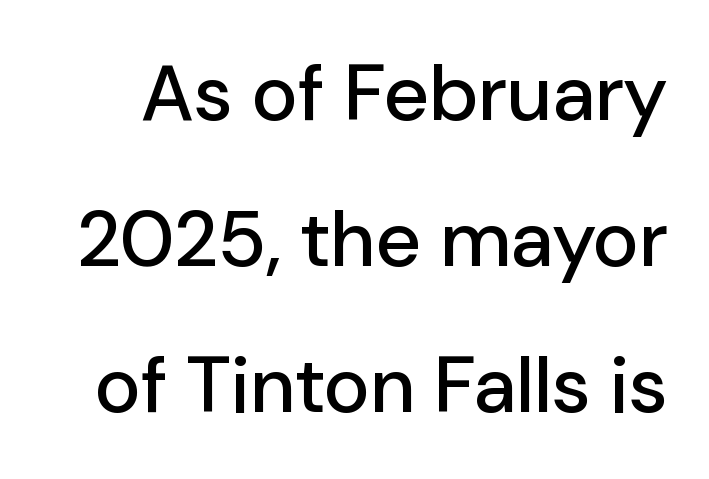
A typesetter would call this zero additional tracking. Looks like regular typesetting: each glyph gets only the width it needs. Font category for this specimen: sans-serif. The specimen omits any rule beneath the text block's lines. Italic: no, the glyphs are upright roman.
